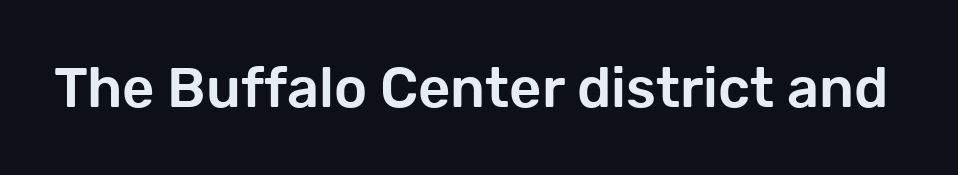
The image shows 56 px sans-serif type, upright; set normal letter spacing, not underlined; low stroke contrast and a medium x-height.
